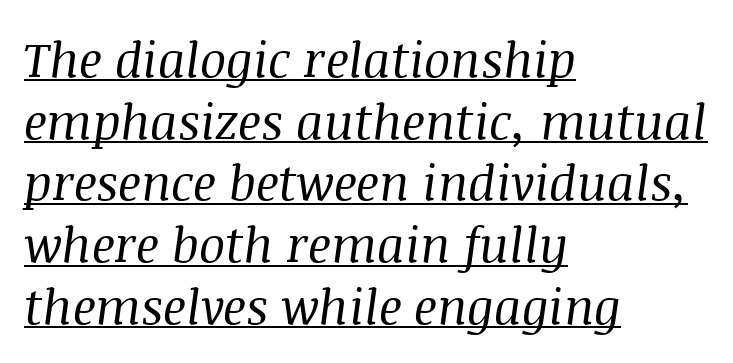
Small tapered or slab feet sit at the stroke ends, so this counts as serif. Tracking value appears to be zero — textbook default spacing. Reading down the block, your eye returns to a fixed left position each line. The letters advance in unequal steps, a hallmark of proportional type. These lines were composed using italics. Each new line begins a customary step beneath the previous one.
